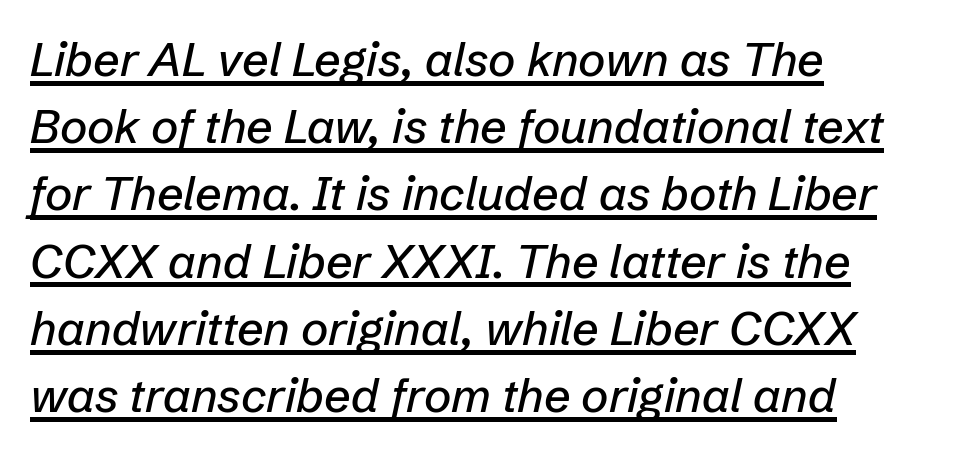
Q: Is the text italic (slanted)? A: Yes, it leans right by about 12 degrees.
Q: Is the text underlined? A: Yes.
Q: How is the paragraph aligned? A: Left-aligned.
Q: Is the spacing between letters normal or unusually wide? A: Normal.
Q: Is the spacing between lines tight, normal or loose? A: Normal.
Q: Width (condensed, normal, or wide)? A: Normal.
Q: Stroke contrast? A: Low.
Q: x-height? A: Medium.
Q: Monospaced? A: No.
